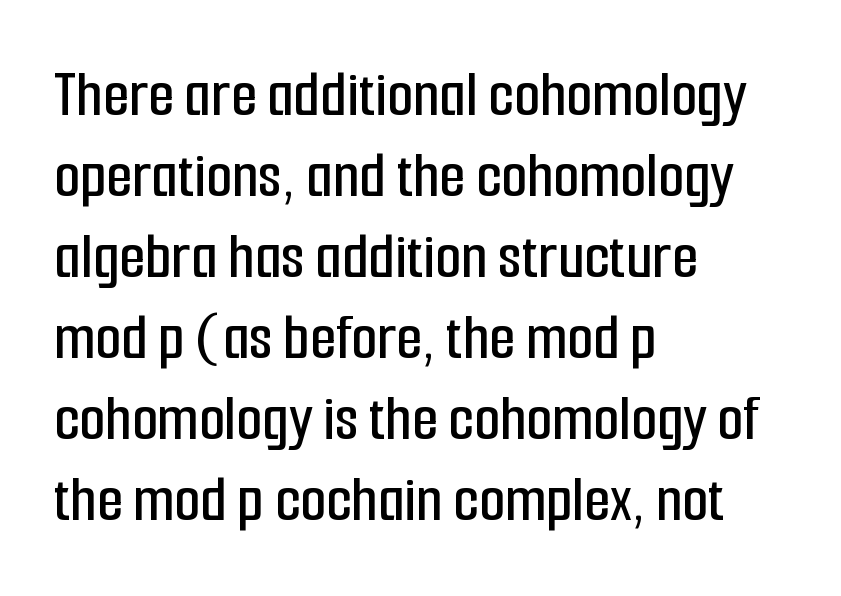
The image shows 67 px condensed sans-serif type, upright; set left-aligned, line spacing 1.21x, normal letter spacing, not underlined; low stroke contrast and a medium x-height.
